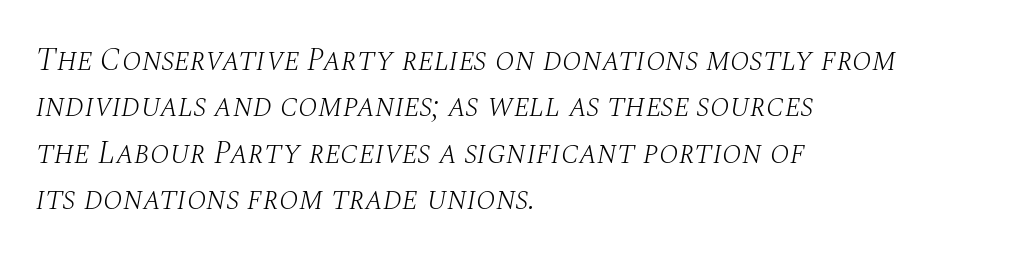
Q: Is the text bold? A: No.
Q: Is the text italic (slanted)? A: Yes, it leans right by about 10 degrees.
Q: Is the typeface a serif or a sans-serif typeface? A: Serif.
Q: Is the text underlined? A: No.
Q: How is the paragraph aligned? A: Left-aligned.
Q: Is the spacing between letters normal or unusually wide? A: Normal.
Q: Is the spacing between lines tight, normal or loose? A: Normal.
Q: Width (condensed, normal, or wide)? A: Normal.
Q: Stroke contrast? A: Medium.
Q: x-height? A: Large.
Q: Monospaced? A: No.
